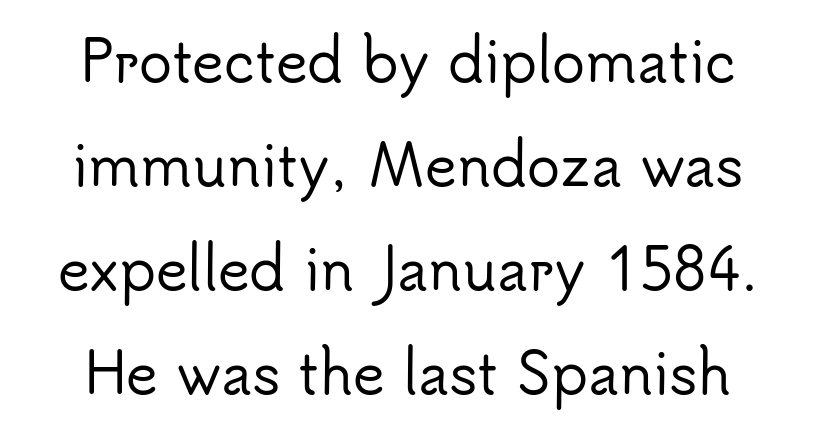
Q: Is the text italic (slanted)? A: No, it is upright.
Q: Is the typeface a serif or a sans-serif typeface? A: Sans-serif.
Q: Is the text underlined? A: No.
Q: How is the paragraph aligned? A: Centered.
Q: Is the spacing between letters normal or unusually wide? A: Normal.
Q: Width (condensed, normal, or wide)? A: Normal.
Q: Stroke contrast? A: Low.
Q: x-height? A: Small.
Q: Monospaced? A: No.
